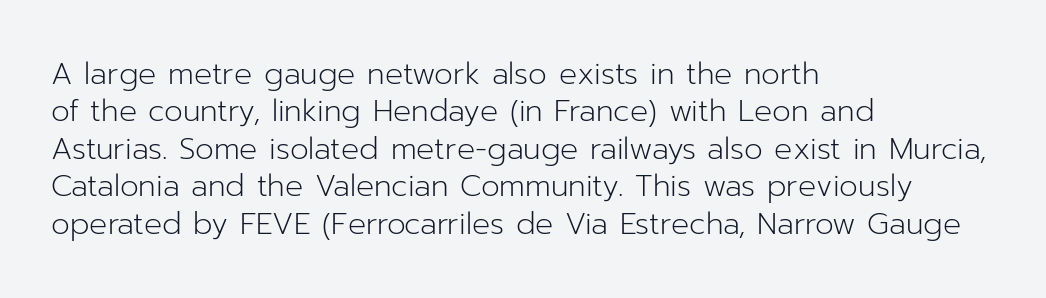
{"serif": "no", "italic": "no", "bold": "no", "weight": "light", "width": "normal", "stroke_contrast": "low", "x_height": "medium", "monospaced": "no", "underline": "no", "align": "left", "line_spacing": "normal", "line_spacing_ratio": 1.25, "letter_spacing": "normal", "letter_spacing_em": 0.0, "glyph_px": 30}
